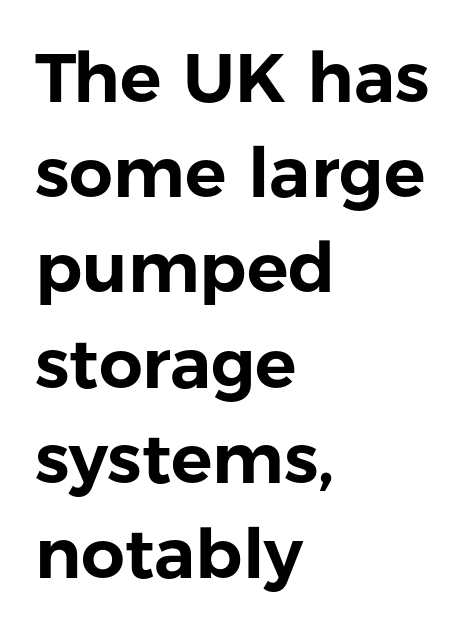
The image shows 69 px sans-serif type, upright; set left-aligned, normal line spacing (1.38x), normal letter spacing, not underlined; low stroke contrast and a medium x-height.
